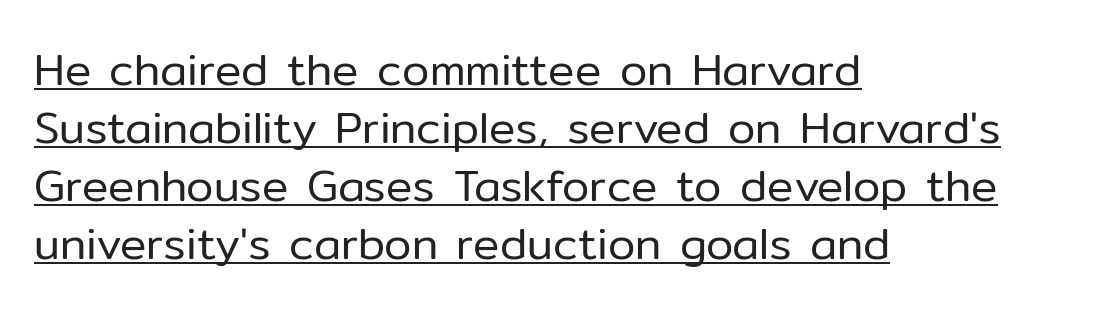
The image shows 44 px regular-weight sans-serif type, upright; set left-aligned, normal line spacing (1.32x), normal letter spacing, underlined; low stroke contrast and a medium x-height.
